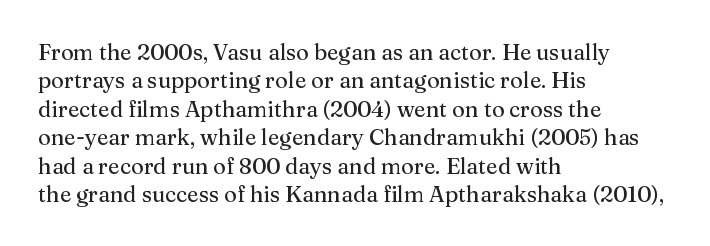
The image shows 22 px text type, upright; set left-aligned, normal line spacing (1.29x), normal letter spacing, not underlined.
